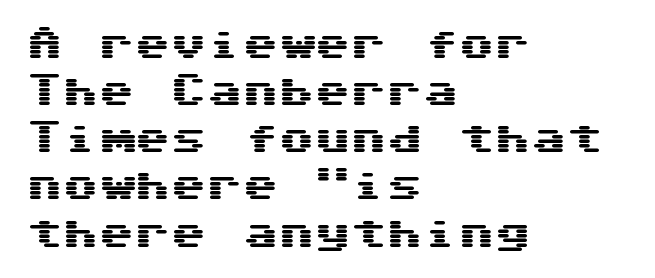
Q: Is the text italic (slanted)? A: No, it is upright.
Q: Is the typeface a serif or a sans-serif typeface? A: Sans-serif.
Q: Is the text underlined? A: No.
Q: How is the paragraph aligned? A: Left-aligned.
Q: Is the spacing between letters normal or unusually wide? A: Normal.
Q: Is the spacing between lines tight, normal or loose? A: Normal.
Q: Width (condensed, normal, or wide)? A: Wide.
Q: Stroke contrast? A: Medium.
Q: x-height? A: Medium.
